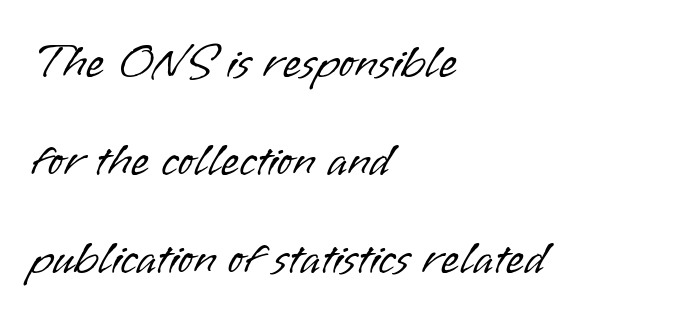
Between one letter and the next there's only the usual sliver of space. The rendering anchors every line to the left-hand side. Plain, unruled lines of type.
